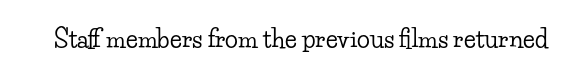
Q: Is the text italic (slanted)? A: No, it is upright.
Q: Is the text underlined? A: No.
Q: Is the spacing between letters normal or unusually wide? A: Normal.
